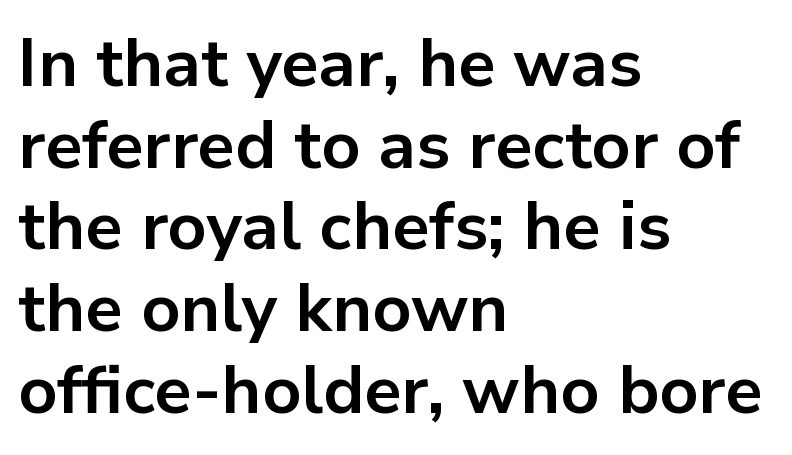
It's the straight-up-and-down kind of type. Do the characters align in a grid? No, the font is proportional. Line beginnings align vertically; line endings do not. Serif or sans? Sans — the stroke terminals are bare.
